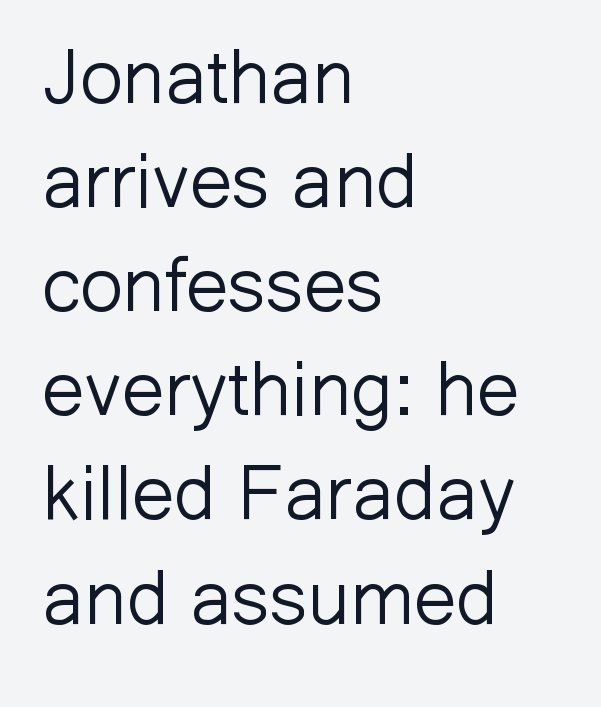
Only glyphs here, with clear space below each row. Think standard paragraph weight, or any step lighter than that. These lines are composed in type without serifs. Every row of glyphs begins at an identical x-position on the left.
